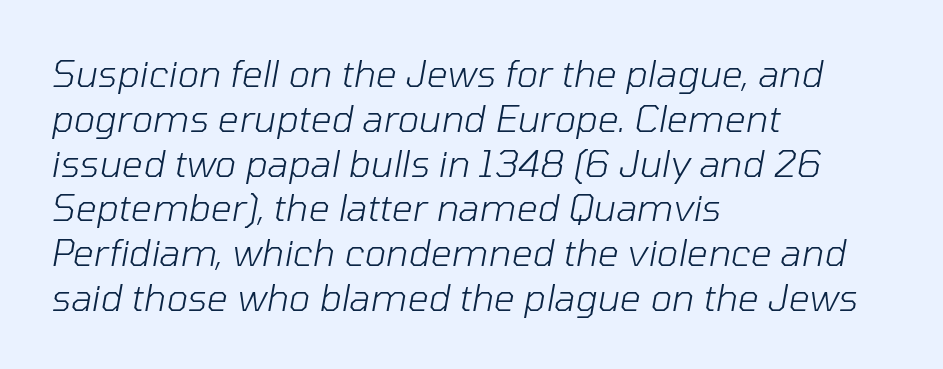
The image shows 37 px light type, italic (leaning right); set left-aligned, line spacing 1.21x, normal letter spacing, not underlined; low stroke contrast and a medium x-height.
